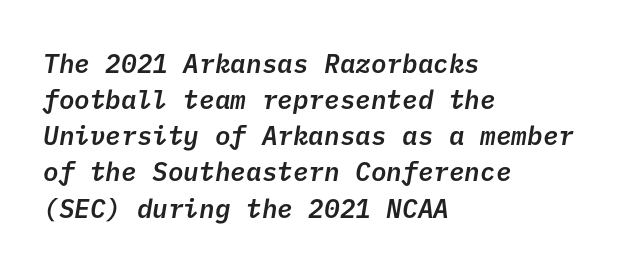
{"bold": "semi", "underline": "no", "align": "left", "line_spacing": "normal", "line_spacing_ratio": 1.39, "letter_spacing": "normal", "letter_spacing_em": 0.0, "glyph_px": 26}
